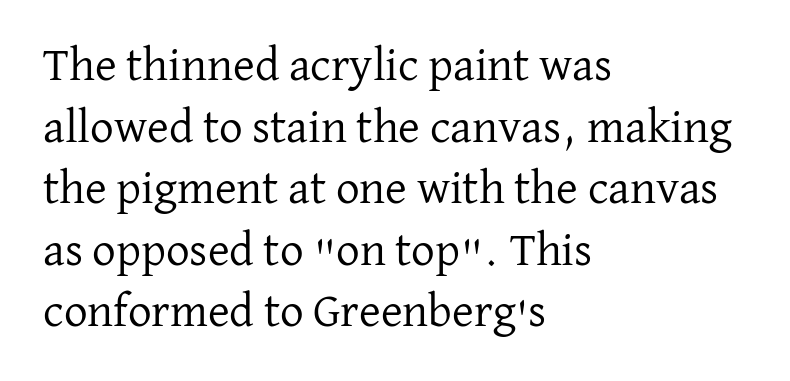
The image shows 47 px regular-weight serif type, upright; set left-aligned, normal line spacing (1.31x), normal letter spacing, not underlined; low stroke contrast and a medium x-height.
